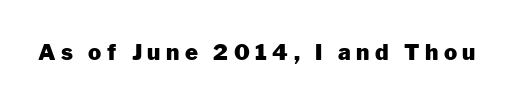
The image shows 22 px bold type, upright; set unusually wide letter spacing (+0.25 em), not underlined.
